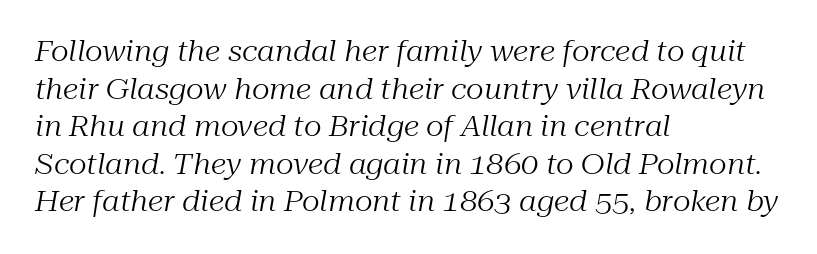
The image shows 28 px regular-weight serif type, italic (leaning right); set left-aligned, normal line spacing (1.34x), normal letter spacing, not underlined; medium stroke contrast and a medium x-height.
